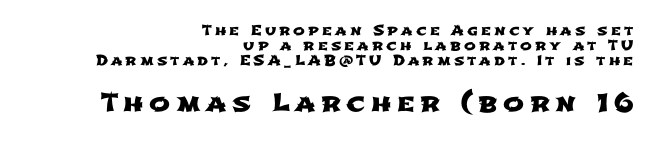
Q: Is the text underlined? A: No.
Q: How is the paragraph aligned? A: Right-aligned.
Q: Is the spacing between letters normal or unusually wide? A: Unusually wide.
Q: Is the spacing between lines tight, normal or loose? A: Tight.
Q: Which block of text is set in a larger size, the first (top) or the second (bottom)? A: The second (bottom) one.
